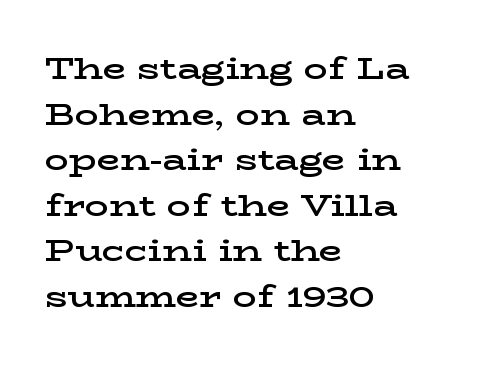
The image shows 30 px semibold, wide serif type, upright; set left-aligned, normal line spacing (1.52x), normal letter spacing, not underlined; low stroke contrast and a medium x-height.
